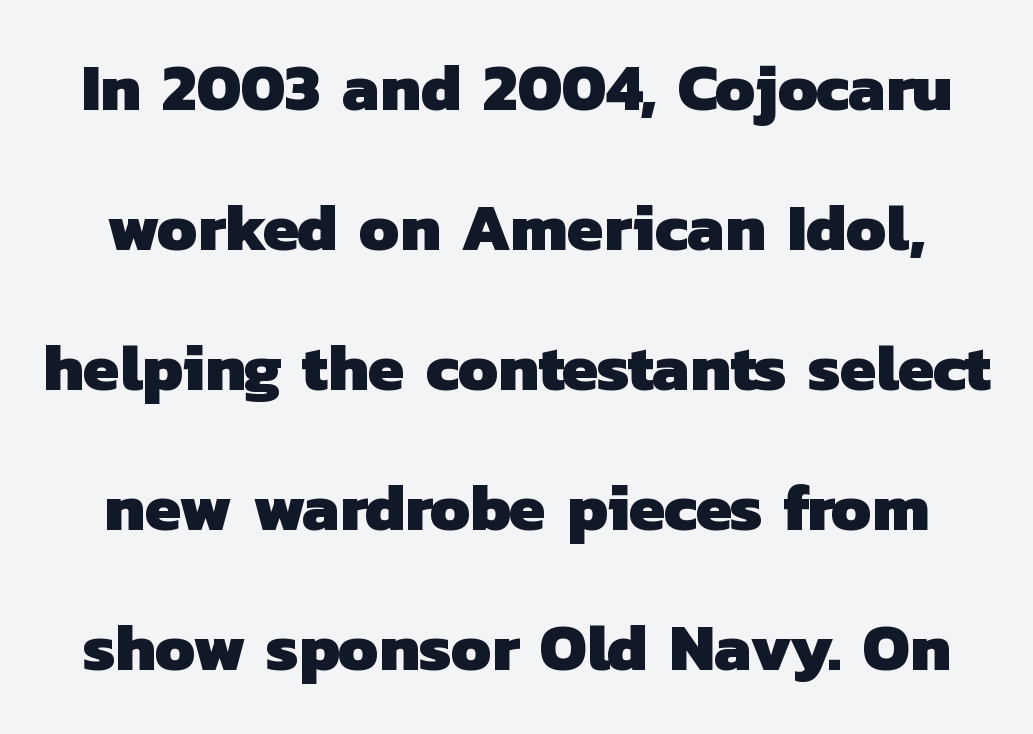
The image shows 66 px heavy sans-serif type; set loose line spacing (2.12x), normal letter spacing, not underlined; low stroke contrast and a medium x-height.
